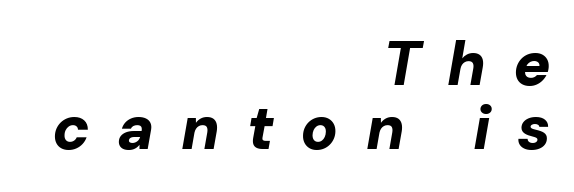
Q: Is the text bold? A: Yes.
Q: Is the text italic (slanted)? A: Yes, it leans right by about 10 degrees.
Q: Is the text underlined? A: No.
Q: How is the paragraph aligned? A: Right-aligned.
Q: Is the spacing between letters normal or unusually wide? A: Unusually wide.
Q: Is the spacing between lines tight, normal or loose? A: Tight.
Q: Width (condensed, normal, or wide)? A: Normal.
Q: Stroke contrast? A: Low.
Q: x-height? A: Medium.
Q: Monospaced? A: No.
